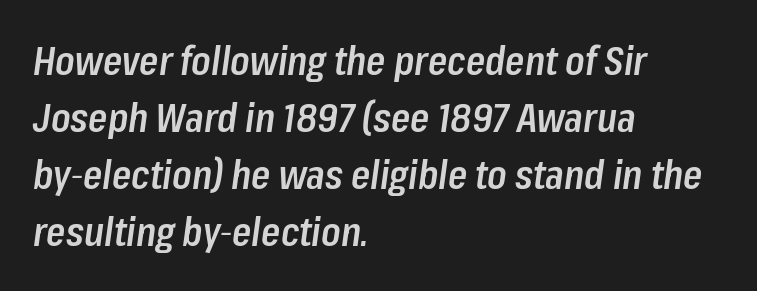
{"italic": "yes", "lean": "right", "slant_degrees": 8, "bold": "semi", "weight": "semibold", "width": "condensed", "stroke_contrast": "low", "x_height": "medium", "monospaced": "no", "underline": "no", "align": "left", "line_spacing": "normal", "line_spacing_ratio": 1.46, "letter_spacing": "normal", "letter_spacing_em": 0.0, "glyph_px": 39}
